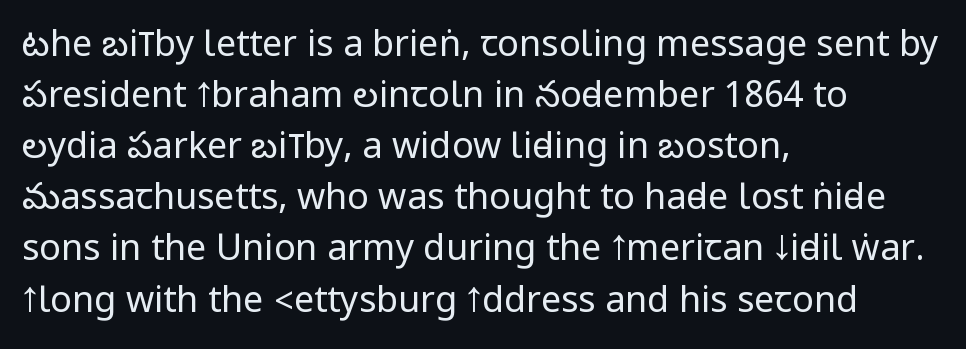
The image shows 36 px regular-weight, condensed sans-serif type, upright; set left-aligned, normal line spacing (1.42x), normal letter spacing, not underlined; low stroke contrast.
